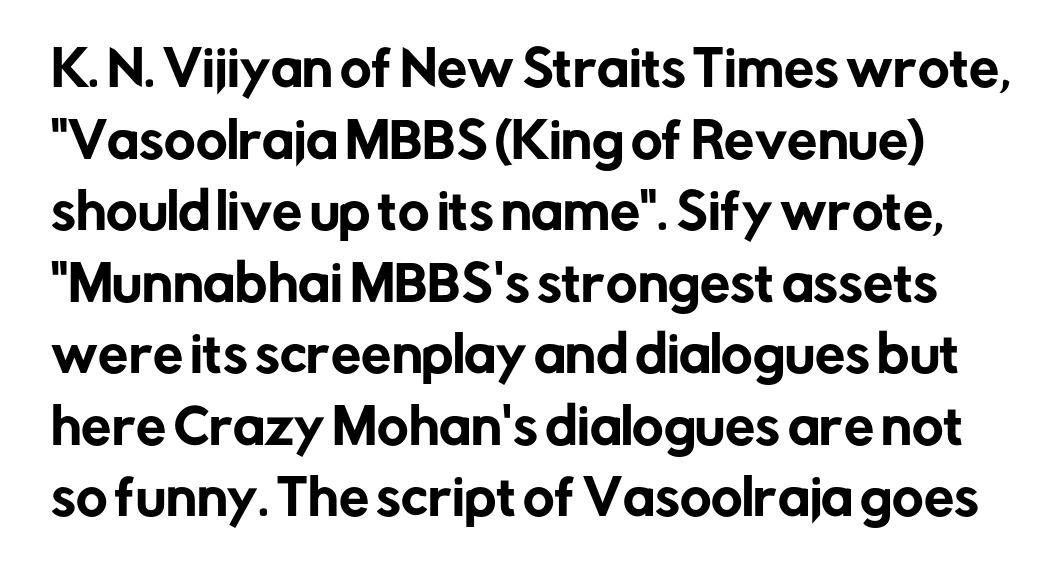
The image shows 48 px sans-serif type, upright; set normal line spacing (1.49x), normal letter spacing, not underlined; low stroke contrast and a medium x-height.
